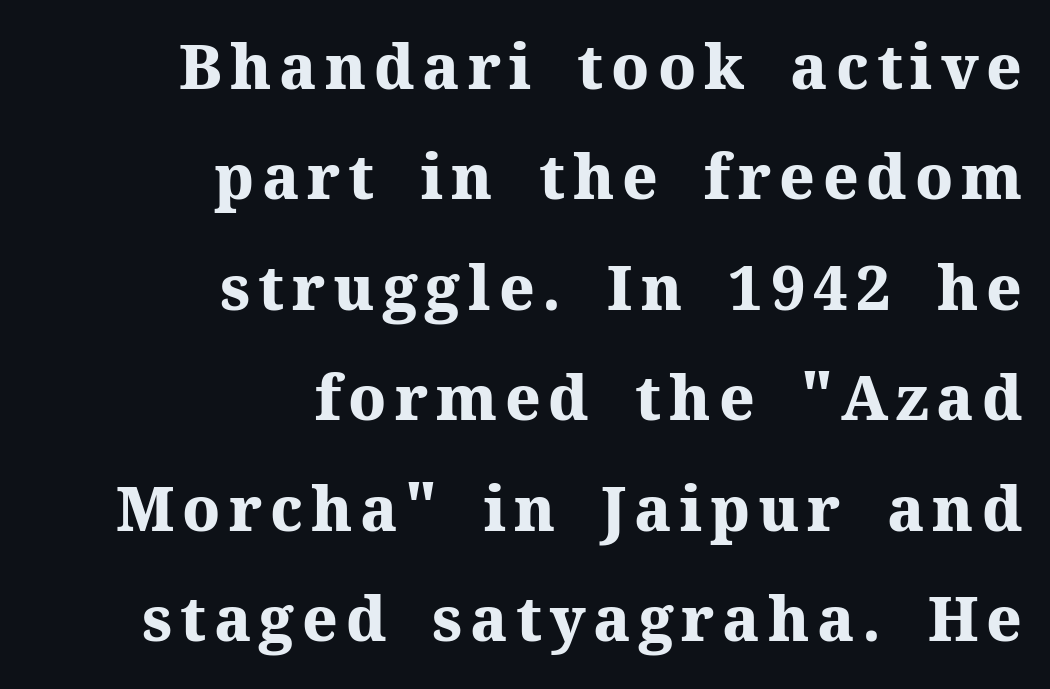
{"serif": "yes", "italic": "no", "bold": "yes", "weight": "heavy", "width": "normal", "stroke_contrast": "medium", "x_height": "medium", "monospaced": "no", "underline": "no", "align": "right", "line_spacing_ratio": 1.81, "glyph_px": 61}
